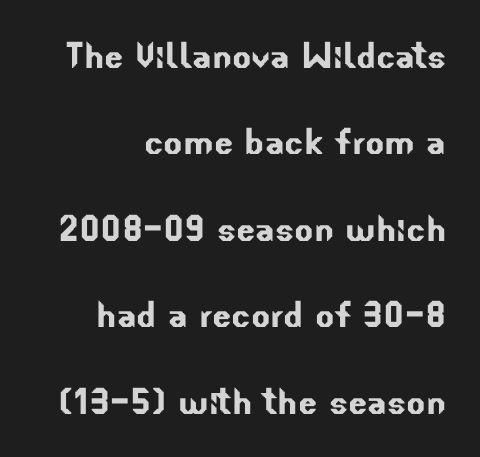
Caption: standard tracking, unaltered. Leading is clearly above the norm, producing a sparse column. The designer went with a sans here, leaving each stem footless. These lines are rendered in a variable-pitch font.
